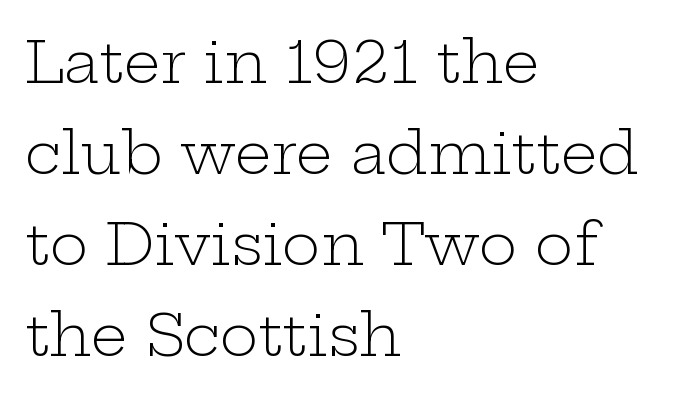
Q: Is the text bold? A: No.
Q: Is the text italic (slanted)? A: No, it is upright.
Q: Is the typeface a serif or a sans-serif typeface? A: Serif.
Q: Is the text underlined? A: No.
Q: How is the paragraph aligned? A: Left-aligned.
Q: Is the spacing between letters normal or unusually wide? A: Normal.
Q: Is the spacing between lines tight, normal or loose? A: Normal.
Q: Width (condensed, normal, or wide)? A: Wide.
Q: Stroke contrast? A: Low.
Q: x-height? A: Medium.
Q: Monospaced? A: No.
